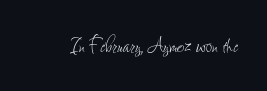
Decoration check: the copy has no underline. The gaps between neighbouring characters are ordinary and unremarkable. Bold? No — there's no thickening of the strokes.
